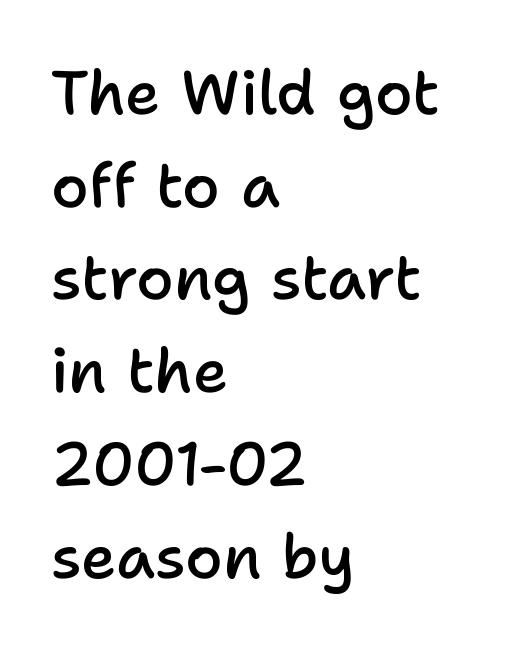
Q: Is the text bold? A: Semi-bold.
Q: Is the text italic (slanted)? A: No, it is upright.
Q: Is the typeface a serif or a sans-serif typeface? A: Sans-serif.
Q: Is the text underlined? A: No.
Q: How is the paragraph aligned? A: Left-aligned.
Q: Is the spacing between letters normal or unusually wide? A: Normal.
Q: Is the spacing between lines tight, normal or loose? A: Normal.
Q: Width (condensed, normal, or wide)? A: Normal.
Q: Stroke contrast? A: Low.
Q: x-height? A: Medium.
Q: Monospaced? A: No.
